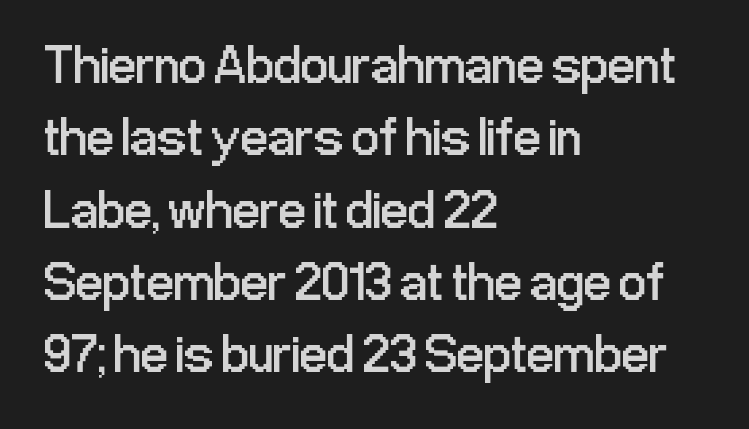
Q: Is the text bold? A: No.
Q: Is the text italic (slanted)? A: No, it is upright.
Q: Is the typeface a serif or a sans-serif typeface? A: Sans-serif.
Q: Is the text underlined? A: No.
Q: How is the paragraph aligned? A: Left-aligned.
Q: Is the spacing between letters normal or unusually wide? A: Normal.
Q: Is the spacing between lines tight, normal or loose? A: Normal.
Q: Width (condensed, normal, or wide)? A: Condensed.
Q: Stroke contrast? A: Low.
Q: x-height? A: Medium.
Q: Monospaced? A: No.
